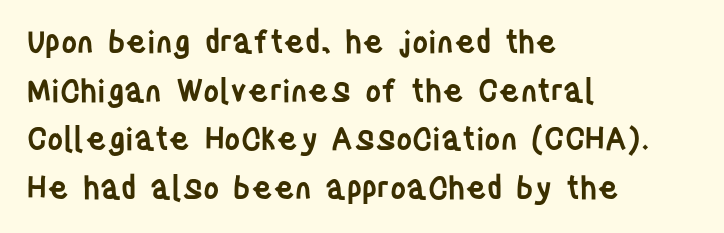
The image shows 31 px semibold, condensed sans-serif type, upright; set left-aligned, normal line spacing (1.57x), normal letter spacing, not underlined; low stroke contrast and a large x-height.
